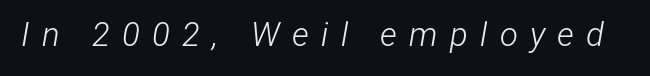
The image shows 33 px light, condensed type, italic (leaning right); set unusually wide letter spacing (+0.37 em), not underlined; low stroke contrast and a medium x-height.
